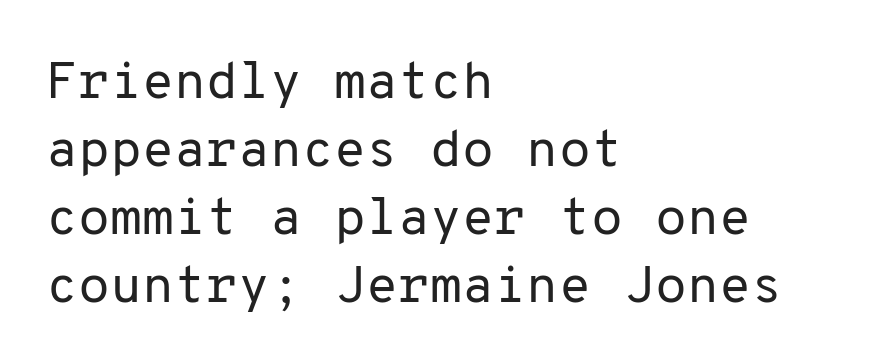
The image shows 52 px regular-weight sans-serif type, upright, monospaced; set left-aligned, normal line spacing (1.31x), normal letter spacing, not underlined; low stroke contrast and a medium x-height.
